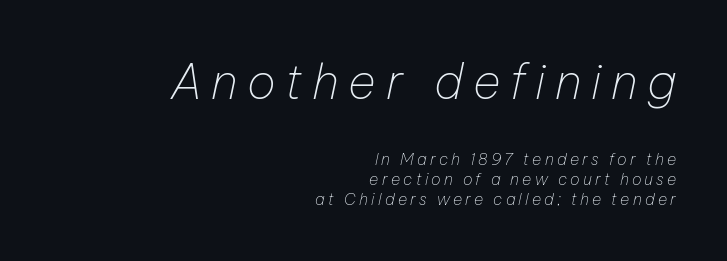
Q: Is the text bold? A: No.
Q: Is the text italic (slanted)? A: Yes, it leans right by about 12 degrees.
Q: Is the text underlined? A: No.
Q: How is the paragraph aligned? A: Right-aligned.
Q: Is the spacing between letters normal or unusually wide? A: Unusually wide.
Q: Which block of text is set in a larger size, the first (top) or the second (bottom)? A: The first (top) one.
Q: Width (condensed, normal, or wide)? A: Normal.
Q: Stroke contrast? A: Low.
Q: x-height? A: Medium.
Q: Monospaced? A: No.
